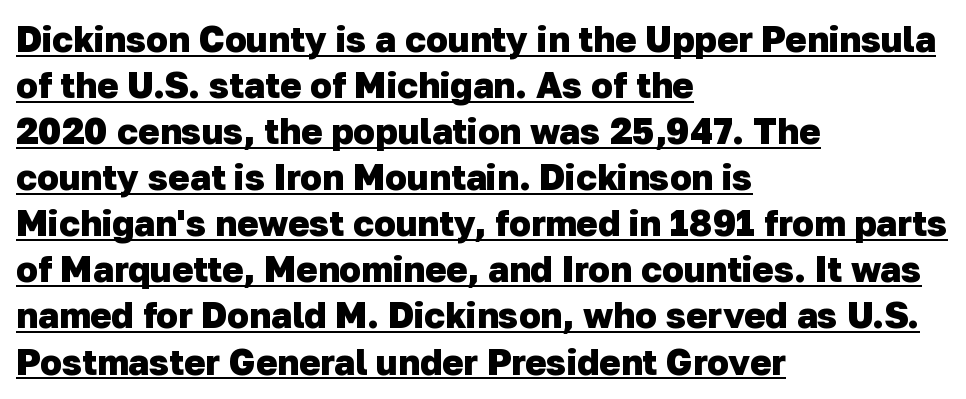
Q: Is the text bold? A: Yes.
Q: Is the typeface a serif or a sans-serif typeface? A: Sans-serif.
Q: Is the text underlined? A: Yes.
Q: How is the paragraph aligned? A: Left-aligned.
Q: Is the spacing between letters normal or unusually wide? A: Normal.
Q: Is the spacing between lines tight, normal or loose? A: Normal.
Q: Width (condensed, normal, or wide)? A: Normal.
Q: Stroke contrast? A: Low.
Q: x-height? A: Medium.
Q: Monospaced? A: No.
